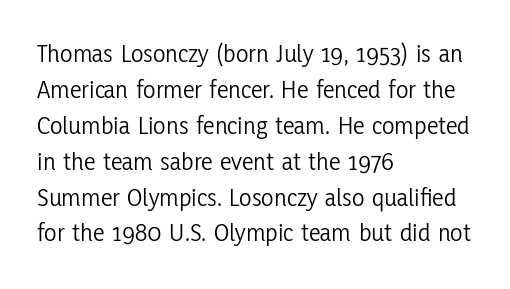
The image shows 26 px text type, upright; set left-aligned, normal line spacing (1.38x), normal letter spacing, not underlined.
